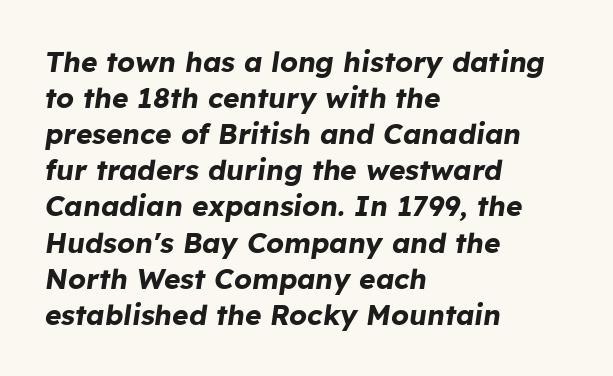
Designer's note — italics engaged. In terms of weight, the rendering is a true, heavy bold. The glyphs are unaccompanied by any horizontal stroke below them. Words appear dense and cohesive because spacing is normal. Here the designer chose a conventional face with non-uniform glyph widths.
